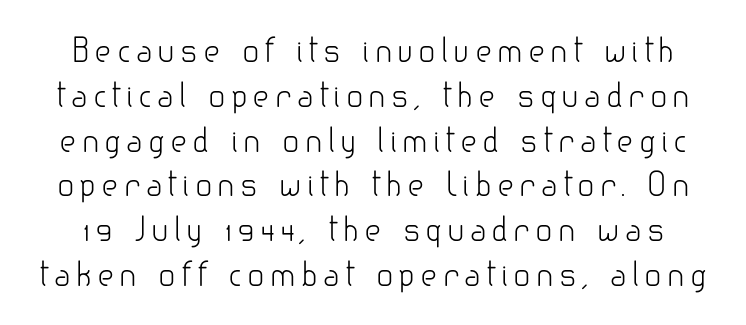
The passage shown is typed in a proportional face where columns would drift. Vertical stems look standard width or narrower in stroke. The passage shown is typeset with a sans-serif family. How would I describe the line gaps? Plain and ordinary.
